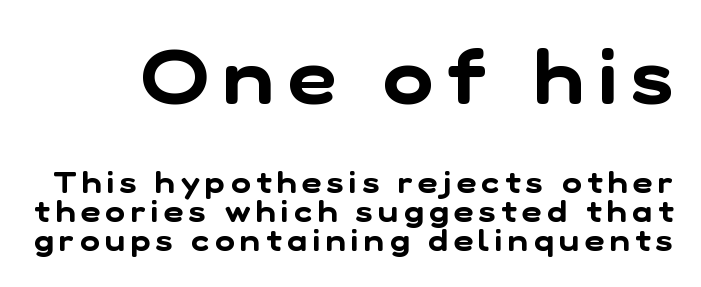
{"serif": "no", "width": "normal", "stroke_contrast": "low", "x_height": "medium", "monospaced": "no", "underline": "no", "line_spacing": "tight", "line_spacing_ratio": 0.97, "larger_block": "first", "size_ratio": 2.53, "glyph_px": 76}
